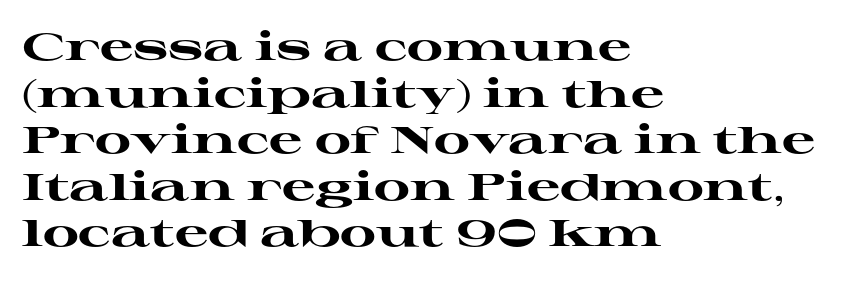
{"serif": "yes", "italic": "no", "bold": "yes", "weight": "heavy", "width": "wide", "stroke_contrast": "high", "x_height": "medium", "monospaced": "no", "underline": "no", "align": "left", "line_spacing": "normal", "line_spacing_ratio": 1.26, "letter_spacing": "normal", "letter_spacing_em": 0.0, "glyph_px": 37}
